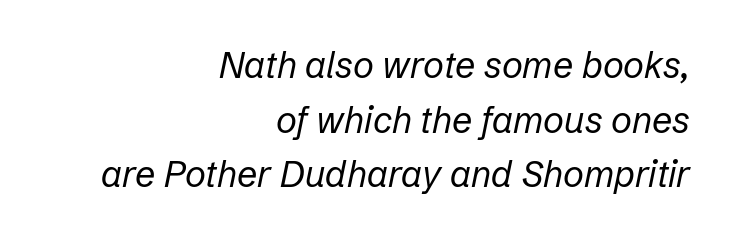
Q: Is the text bold? A: No.
Q: Is the text italic (slanted)? A: Yes, it leans right by about 12 degrees.
Q: Is the text underlined? A: No.
Q: How is the paragraph aligned? A: Right-aligned.
Q: Is the spacing between letters normal or unusually wide? A: Normal.
Q: Is the spacing between lines tight, normal or loose? A: Normal.
Q: Width (condensed, normal, or wide)? A: Normal.
Q: Stroke contrast? A: Low.
Q: x-height? A: Medium.
Q: Monospaced? A: No.
